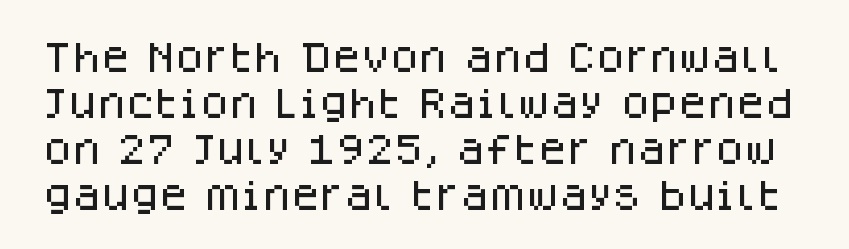
{"serif": "no", "italic": "no", "width": "normal", "stroke_contrast": "low", "x_height": "large", "monospaced": "no", "underline": "no", "line_spacing": "normal", "line_spacing_ratio": 1.39, "letter_spacing": "normal", "letter_spacing_em": 0.0, "glyph_px": 33}
